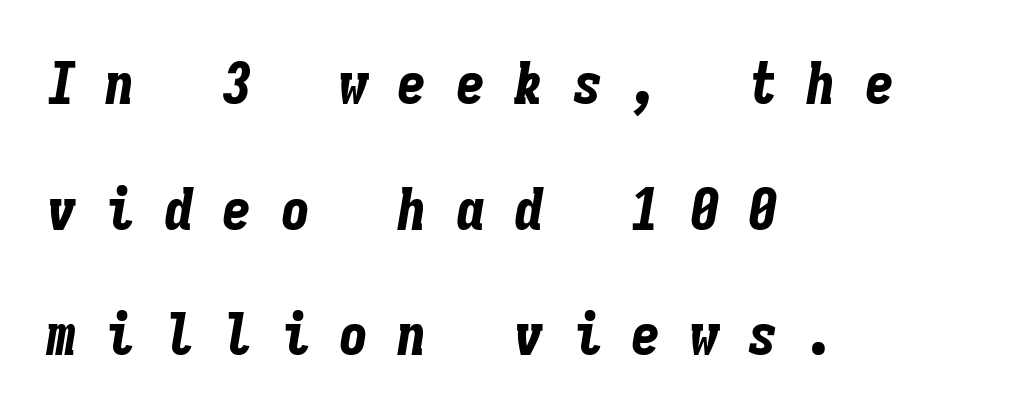
{"italic": "yes", "lean": "right", "slant_degrees": 9, "bold": "yes", "weight": "bold", "width": "condensed", "stroke_contrast": "low", "x_height": "medium", "monospaced": "yes", "underline": "no", "align": "left", "line_spacing": "loose", "line_spacing_ratio": 2.13, "letter_spacing": "wide", "letter_spacing_em": 0.49, "glyph_px": 59}
